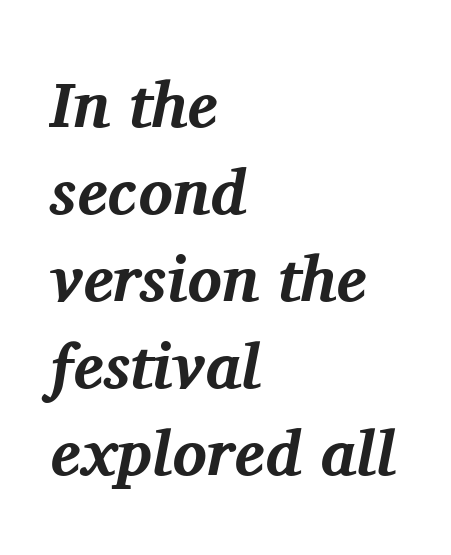
{"serif": "yes", "italic": "yes", "lean": "right", "slant_degrees": 11, "bold": "yes", "weight": "bold", "width": "normal", "stroke_contrast": "medium", "x_height": "medium", "monospaced": "no", "underline": "no", "align": "left", "line_spacing": "normal", "line_spacing_ratio": 1.36, "letter_spacing": "normal", "letter_spacing_em": 0.0, "glyph_px": 64}
